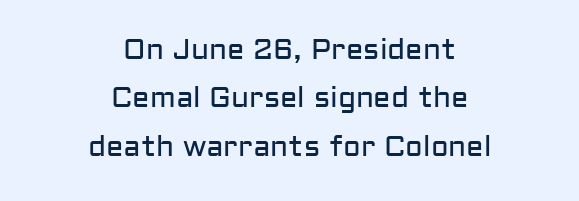
Each row of text sits above clean, open space. Upright lettering throughout. Tracking here is standard; glyphs follow each other at the usual distance. No feet cap the strokes, marking this as sans-serif type.
